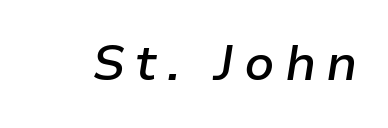
The image shows 49 px semibold type, italic (leaning right); set unusually wide letter spacing (+0.2 em), not underlined; low stroke contrast and a medium x-height.
